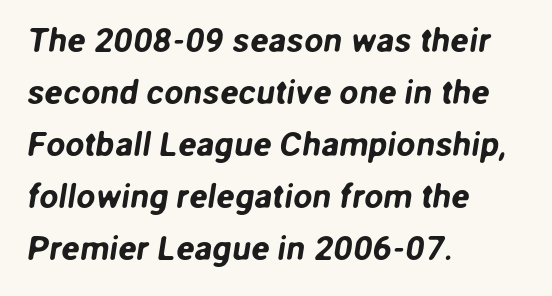
The space between consecutive lines is moderate. Each letter's strokes conclude bluntly, with no projecting serifs. Varying glyph widths throughout — classic text-font behaviour. The horizontal fit of the characters is conventional and even.
